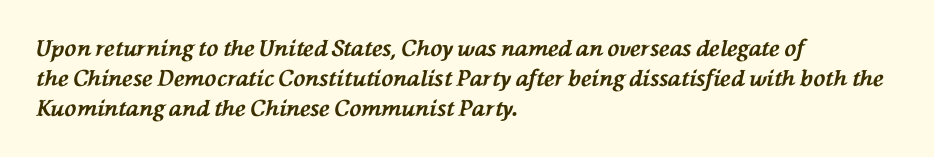
{"italic": "yes", "lean": "left", "slant_degrees": 76, "bold": "yes", "underline": "no", "align": "left", "line_spacing": "normal", "line_spacing_ratio": 1.36, "letter_spacing": "normal", "letter_spacing_em": 0.0, "glyph_px": 22}
